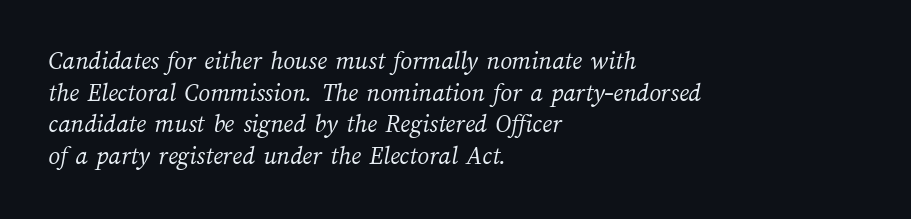
Q: Is the text bold? A: No.
Q: Is the text underlined? A: No.
Q: How is the paragraph aligned? A: Left-aligned.
Q: Is the spacing between letters normal or unusually wide? A: Normal.
